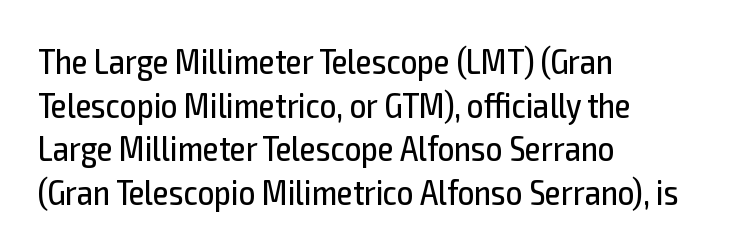
{"serif": "no", "italic": "no", "bold": "no", "weight": "regular", "width": "condensed", "x_height": "medium", "monospaced": "no", "underline": "no", "align": "left", "line_spacing_ratio": 1.21, "letter_spacing": "normal", "letter_spacing_em": 0.0, "glyph_px": 36}
